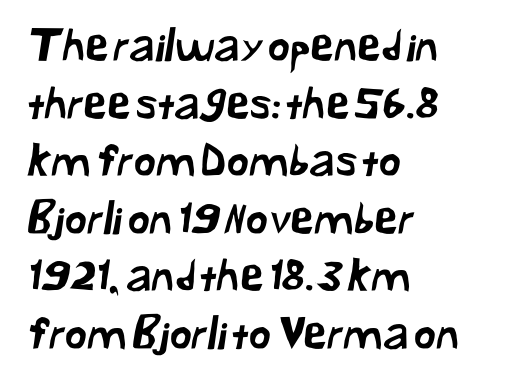
The image shows 43 px sans-serif type; set left-aligned, normal line spacing (1.34x), normal letter spacing, not underlined; low stroke contrast and a medium x-height.
